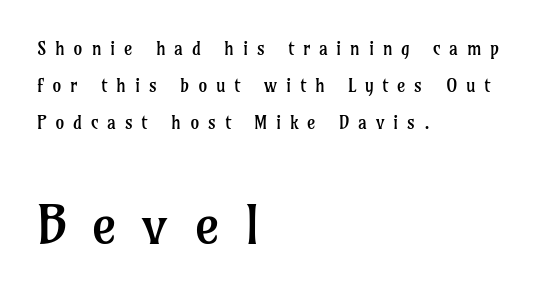
Q: Is the text bold? A: No.
Q: Is the text italic (slanted)? A: No, it is upright.
Q: Is the typeface a serif or a sans-serif typeface? A: Serif.
Q: Is the text underlined? A: No.
Q: How is the paragraph aligned? A: Left-aligned.
Q: Is the spacing between letters normal or unusually wide? A: Unusually wide.
Q: Is the spacing between lines tight, normal or loose? A: Loose.
Q: Which block of text is set in a larger size, the first (top) or the second (bottom)? A: The second (bottom) one.
Q: Width (condensed, normal, or wide)? A: Normal.
Q: Stroke contrast? A: Low.
Q: x-height? A: Medium.
Q: Monospaced? A: No.
